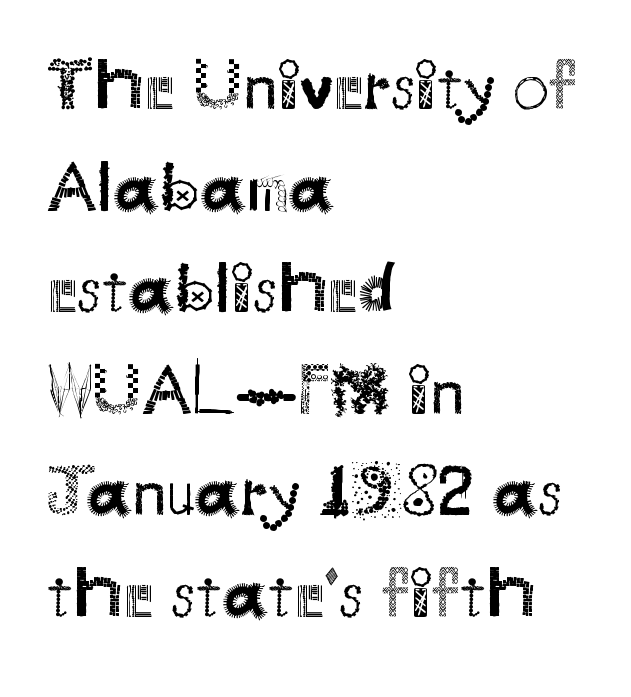
Is there any slant? The stems are plumb. Check where the strokes stop: nothing finishes them off — pure sans. Letters have the restrained weight of plain body copy at most. This sample uses plain, unmodified letter spacing.
